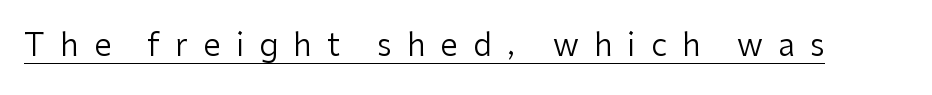
The tracking jumps out immediately: characters are airy and widely separated. This sample carries an underscore along the baseline area. Bold? No — there's no thickening of the strokes. Ascenders rise straight up at ninety degrees. A typesetter would call this proportional, since set widths differ per character. Font category for this specimen: sans-serif.
